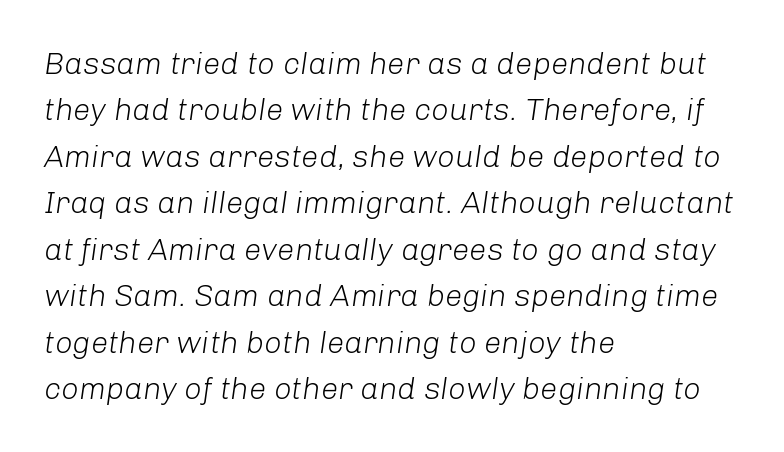
{"italic": "yes", "lean": "right", "slant_degrees": 8, "bold": "no", "weight": "light", "width": "normal", "stroke_contrast": "low", "x_height": "medium", "monospaced": "no", "underline": "no", "align": "left", "line_spacing": "normal", "line_spacing_ratio": 1.5, "letter_spacing": "normal", "letter_spacing_em": 0.0, "glyph_px": 31}
